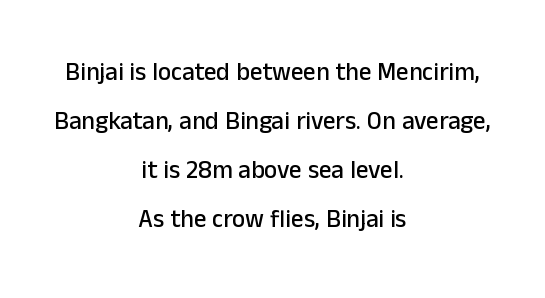
{"italic": "no", "underline": "no", "align": "center", "line_spacing": "loose", "line_spacing_ratio": 1.96, "letter_spacing": "normal", "letter_spacing_em": 0.0, "glyph_px": 25}
